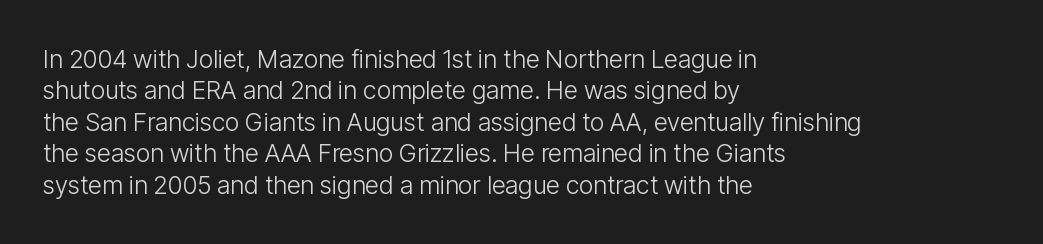
Q: Is the text bold? A: No.
Q: Is the text italic (slanted)? A: No, it is upright.
Q: Is the text underlined? A: No.
Q: How is the paragraph aligned? A: Left-aligned.
Q: Is the spacing between letters normal or unusually wide? A: Normal.
Q: Is the spacing between lines tight, normal or loose? A: Normal.
